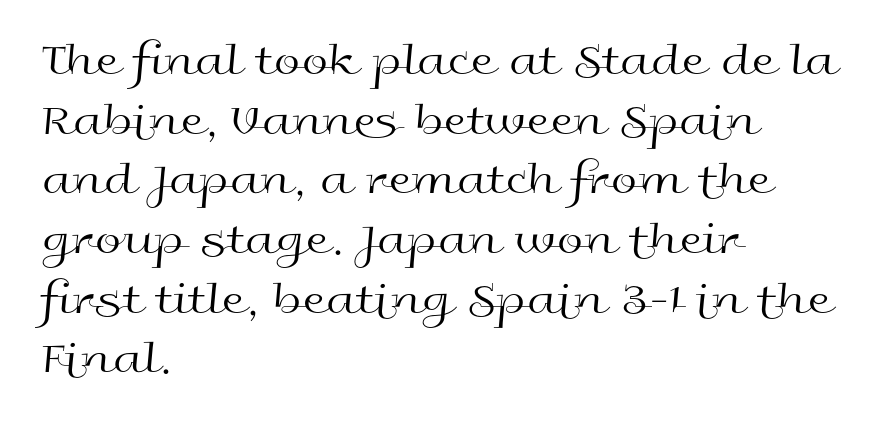
The image shows 47 px regular-weight, wide sans-serif type, upright; set left-aligned, normal line spacing (1.27x), normal letter spacing, not underlined; a medium x-height.
